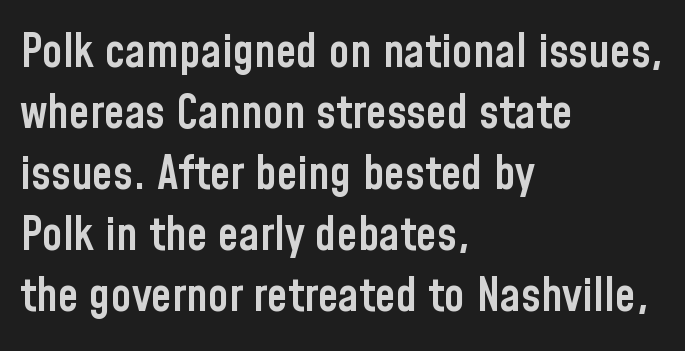
{"serif": "no", "italic": "no", "bold": "semi", "weight": "semibold", "width": "condensed", "stroke_contrast": "low", "x_height": "medium", "monospaced": "no", "underline": "no", "align": "left", "line_spacing": "normal", "line_spacing_ratio": 1.3, "letter_spacing": "normal", "letter_spacing_em": 0.0, "glyph_px": 47}
